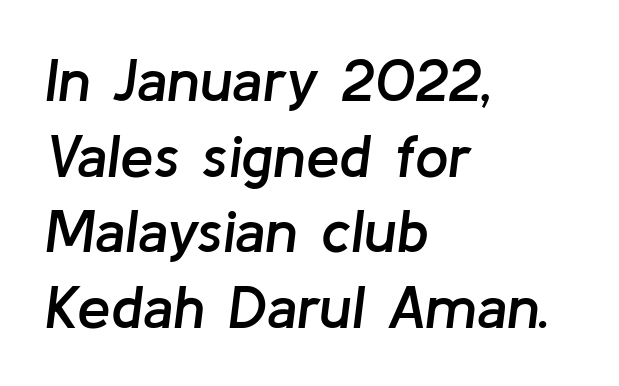
{"italic": "yes", "lean": "right", "slant_degrees": 8, "bold": "semi", "weight": "semibold", "width": "normal", "stroke_contrast": "low", "x_height": "medium", "monospaced": "no", "underline": "no", "align": "left", "line_spacing": "normal", "line_spacing_ratio": 1.26, "letter_spacing": "normal", "letter_spacing_em": 0.0, "glyph_px": 60}
